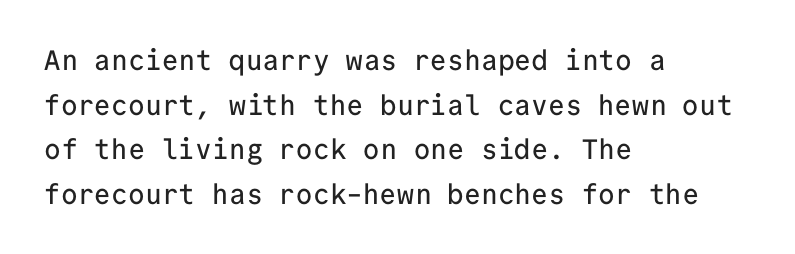
Q: Is the text italic (slanted)? A: No, it is upright.
Q: Is the typeface a serif or a sans-serif typeface? A: Sans-serif.
Q: Is the text underlined? A: No.
Q: How is the paragraph aligned? A: Left-aligned.
Q: Is the spacing between letters normal or unusually wide? A: Normal.
Q: Is the spacing between lines tight, normal or loose? A: Normal.
Q: Width (condensed, normal, or wide)? A: Normal.
Q: Stroke contrast? A: Low.
Q: x-height? A: Medium.
Q: Monospaced? A: Yes.
